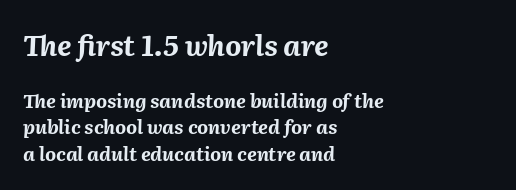
Notice how the passage keeps a crisp vertical edge on the left only. The face used here has a pronounced slope to its letters. Horizontal bands of white between lines are of average thickness. Larger block? The one above; the one below is distinctly smaller. Rule under the text: the space is simply empty. Varying glyph widths throughout — classic text-font behaviour.
